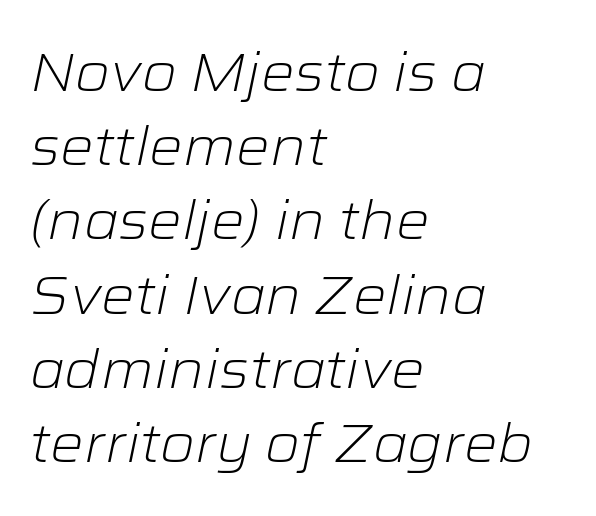
{"italic": "yes", "lean": "right", "slant_degrees": 12, "bold": "no", "weight": "light", "width": "wide", "stroke_contrast": "low", "x_height": "medium", "monospaced": "no", "underline": "no", "align": "left", "line_spacing": "normal", "line_spacing_ratio": 1.4, "letter_spacing": "normal", "letter_spacing_em": 0.0, "glyph_px": 53}
